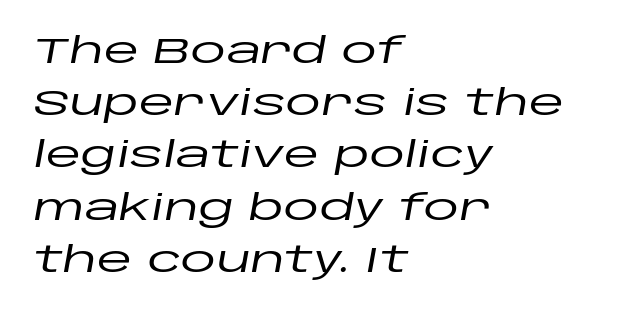
{"italic": "yes", "lean": "right", "slant_degrees": 10, "width": "wide", "stroke_contrast": "low", "x_height": "large", "monospaced": "no", "underline": "no", "align": "left", "line_spacing": "normal", "line_spacing_ratio": 1.45, "letter_spacing": "normal", "letter_spacing_em": 0.0, "glyph_px": 36}
